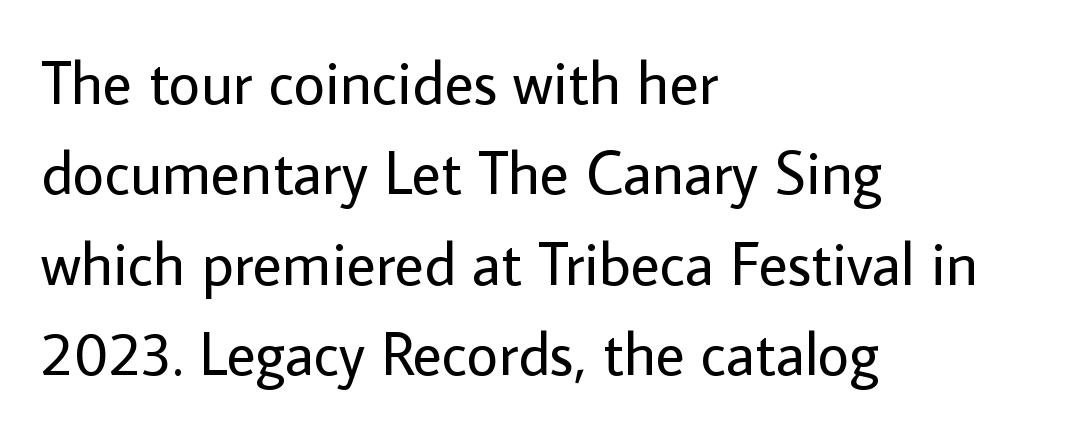
{"serif": "no", "italic": "no", "bold": "no", "weight": "regular", "width": "normal", "stroke_contrast": "low", "x_height": "medium", "monospaced": "no", "underline": "no", "align": "left", "line_spacing": "normal", "line_spacing_ratio": 1.48, "letter_spacing": "normal", "letter_spacing_em": 0.0, "glyph_px": 61}
